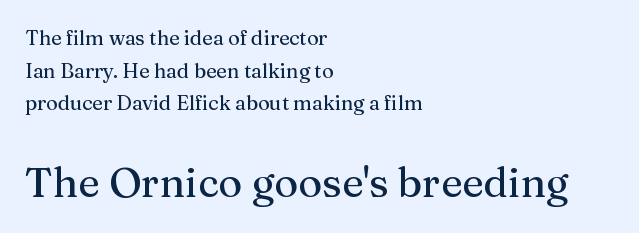
Here the designer chose a conventional face with non-uniform glyph widths. Is the letter spacing exaggerated? No — it looks like the ordinary default. When letters stand straight like this, we call the style roman or upright. Of the two passages, the one underneath uses the larger point size. The gap between lines stays unmarked.
